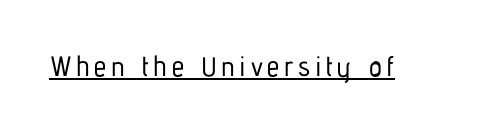
The image shows 28 px condensed sans-serif type, upright; set underlined; low stroke contrast and a medium x-height.
